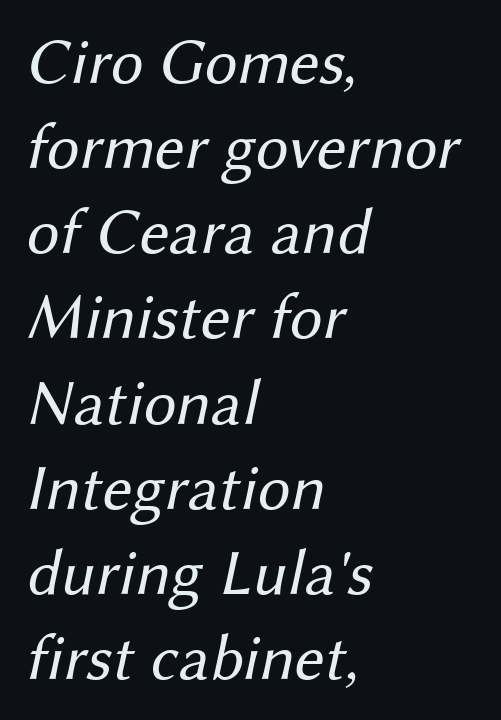
A sans-serif font was chosen for this passage. Alignment: flush left. Lines of text with bare space underneath. Tracking here is standard; glyphs follow each other at the usual distance.
